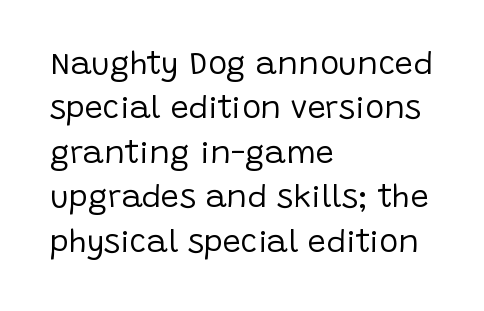
The rendering shows plain stroke endings on the letterforms — a sans-serif design. Is the stroke heavy? The answer is a plain regular-or-lighter. No word sits above an underline. Tracking here is standard; glyphs follow each other at the usual distance.
